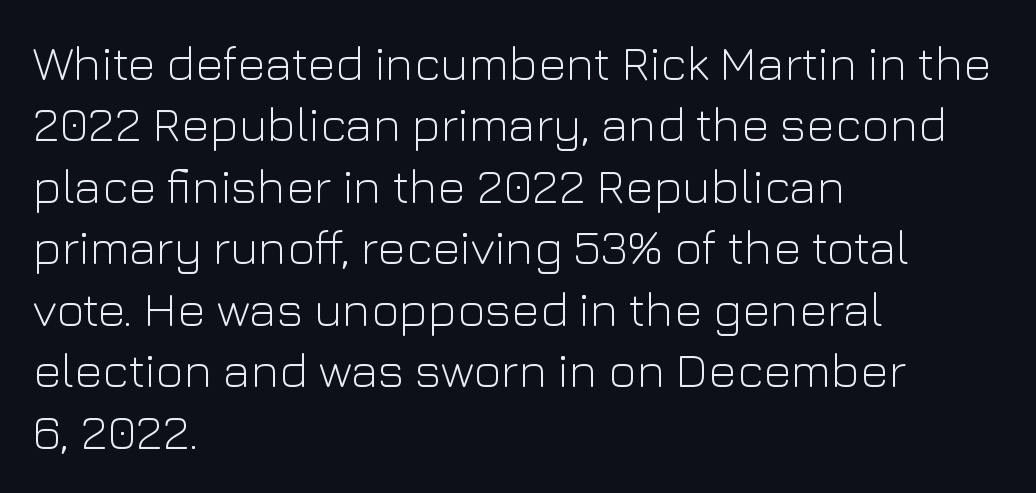
The image shows 48 px light sans-serif type, upright; set left-aligned, normal line spacing (1.28x), normal letter spacing, not underlined; low stroke contrast and a medium x-height.
